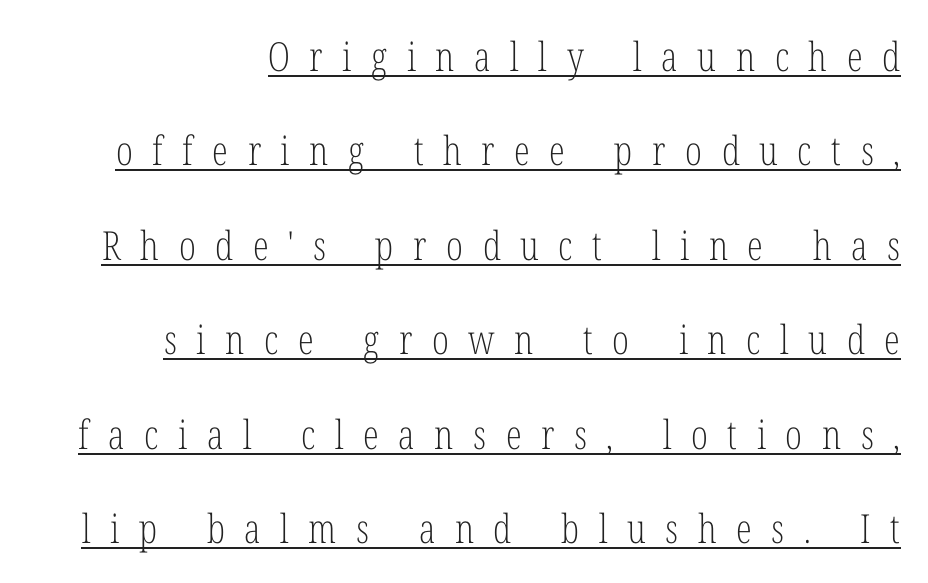
The image shows 40 px light, condensed serif type, upright; set right-aligned, loose line spacing (2.36x), unusually wide letter spacing (+0.49 em), underlined; low stroke contrast and a medium x-height.
